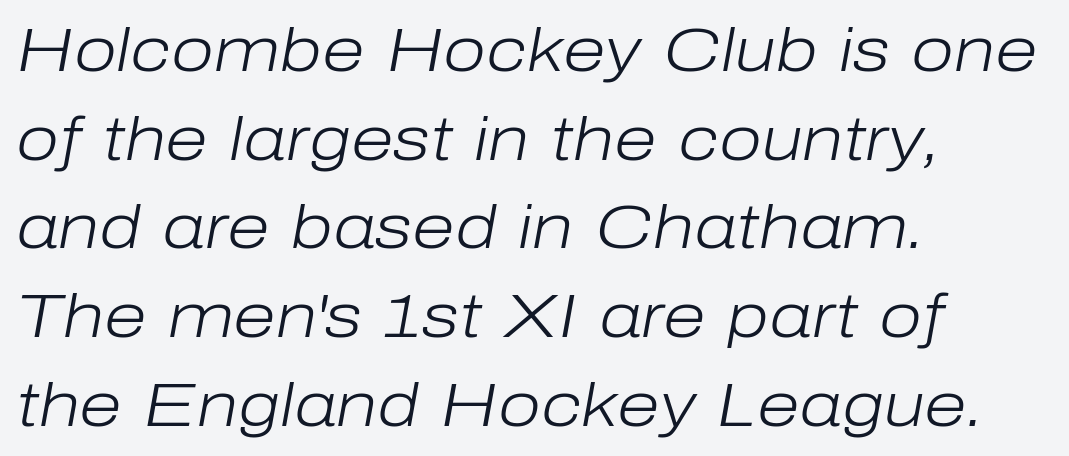
{"italic": "yes", "lean": "right", "slant_degrees": 10, "bold": "no", "weight": "light", "width": "normal", "stroke_contrast": "low", "x_height": "medium", "monospaced": "no", "underline": "no", "align": "left", "line_spacing": "normal", "line_spacing_ratio": 1.43, "letter_spacing": "normal", "letter_spacing_em": 0.0, "glyph_px": 62}
